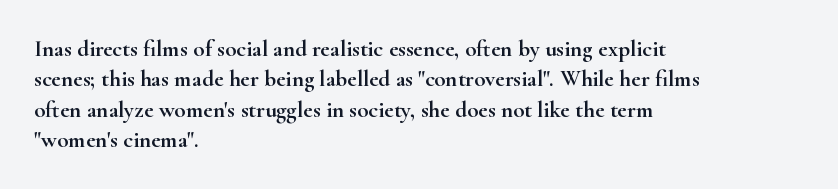
The face used here is rendered with its standard letterfit. These lines are set flush left with a ragged right edge. The glyphs are unaccompanied by any horizontal stroke below them. Normally led — the rows are evenly, conventionally spaced. Do the letters lean? They stand straight.
